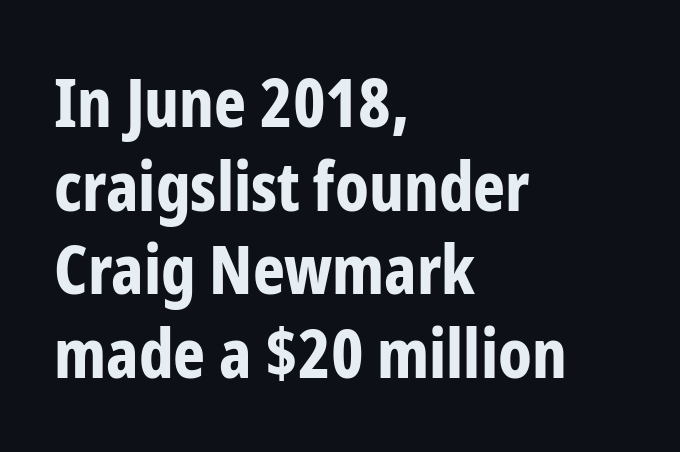
{"serif": "no", "italic": "no", "bold": "yes", "weight": "bold", "width": "condensed", "stroke_contrast": "low", "x_height": "medium", "monospaced": "no", "underline": "no", "align": "left", "line_spacing_ratio": 1.23, "letter_spacing": "normal", "letter_spacing_em": 0.0, "glyph_px": 68}
